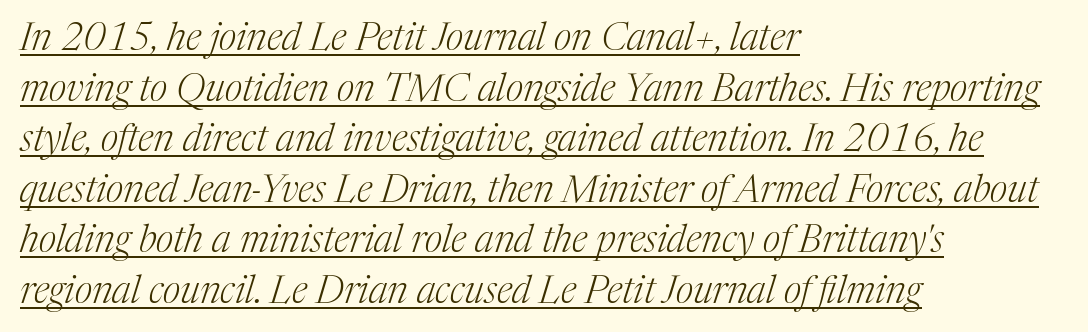
The image shows 38 px light serif type, italic (leaning right); set left-aligned, normal line spacing (1.33x), normal letter spacing, underlined; medium stroke contrast and a medium x-height.
